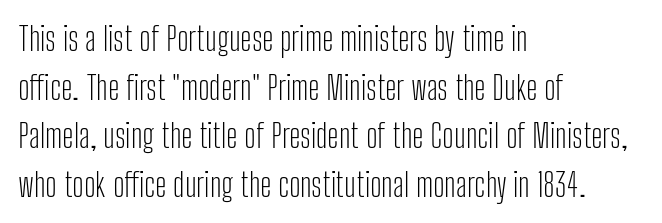
{"serif": "no", "italic": "no", "bold": "no", "weight": "light", "width": "condensed", "stroke_contrast": "low", "x_height": "medium", "monospaced": "no", "underline": "no", "align": "left", "line_spacing": "normal", "line_spacing_ratio": 1.47, "letter_spacing": "normal", "letter_spacing_em": 0.0, "glyph_px": 33}
